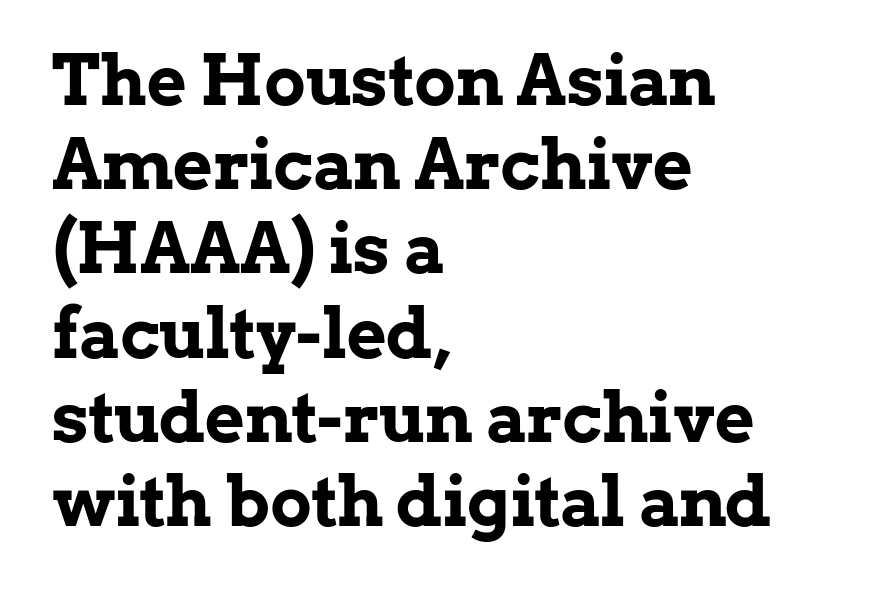
Q: Is the text bold? A: Yes.
Q: Is the text italic (slanted)? A: No, it is upright.
Q: Is the typeface a serif or a sans-serif typeface? A: Serif.
Q: Is the text underlined? A: No.
Q: How is the paragraph aligned? A: Left-aligned.
Q: Is the spacing between letters normal or unusually wide? A: Normal.
Q: Width (condensed, normal, or wide)? A: Normal.
Q: Stroke contrast? A: Low.
Q: x-height? A: Medium.
Q: Monospaced? A: No.
